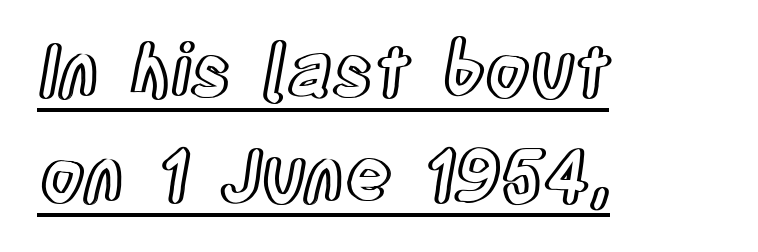
Inter-character spacing is left at the font's built-in metrics. Is this a fixed-width face? No — the glyphs have proportional, varying widths. The glyphs are accompanied by a horizontal stroke just below them. Regular leading.
